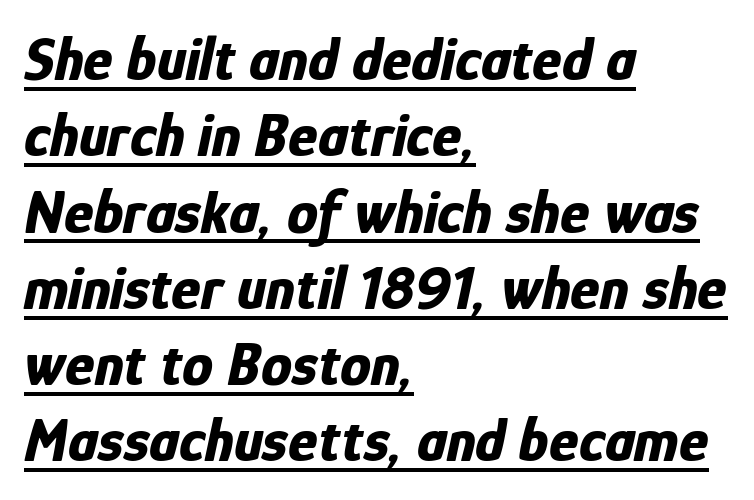
Q: Is the text bold? A: Yes.
Q: Is the text italic (slanted)? A: Yes, it leans right by about 12 degrees.
Q: Is the text underlined? A: Yes.
Q: How is the paragraph aligned? A: Left-aligned.
Q: Is the spacing between letters normal or unusually wide? A: Normal.
Q: Width (condensed, normal, or wide)? A: Condensed.
Q: Stroke contrast? A: Low.
Q: x-height? A: Medium.
Q: Monospaced? A: No.
